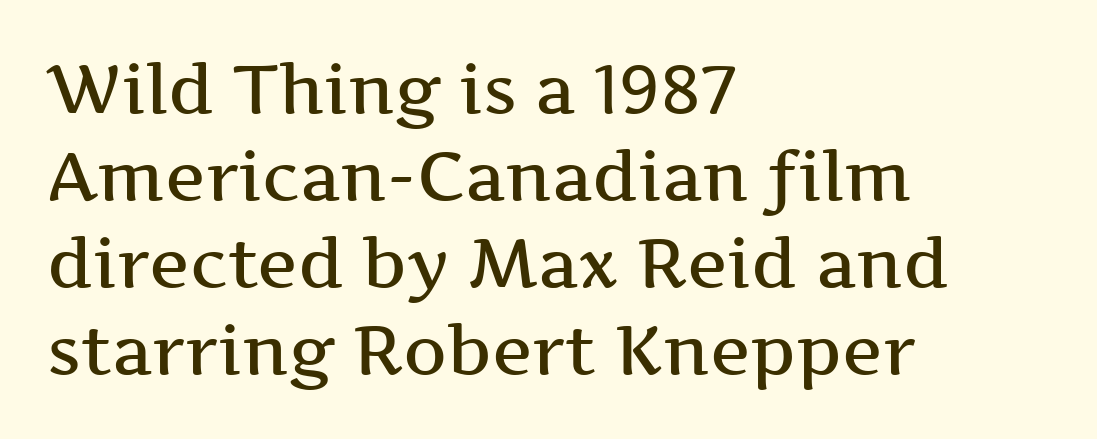
Weight check: semibold — heavier than regular, not quite bold. In terms of letterspacing, this is plain default setting. Line beginnings align vertically; line endings do not. The rendering uses natural spacing where letterforms have individual widths. Typographically, this falls in the serif category. The gap between lines stays unmarked.
